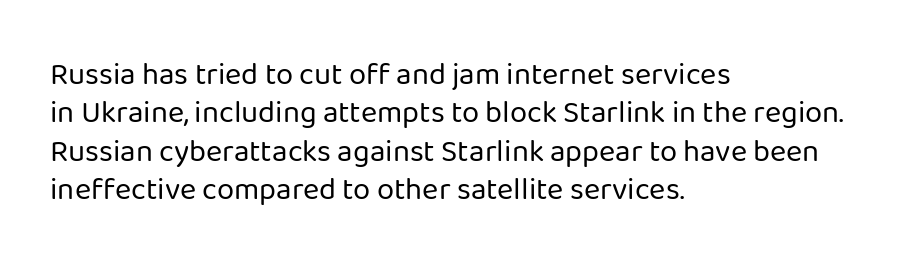
Q: Is the text bold? A: No.
Q: Is the text italic (slanted)? A: No, it is upright.
Q: Is the typeface a serif or a sans-serif typeface? A: Sans-serif.
Q: Is the text underlined? A: No.
Q: How is the paragraph aligned? A: Left-aligned.
Q: Is the spacing between letters normal or unusually wide? A: Normal.
Q: Width (condensed, normal, or wide)? A: Normal.
Q: Stroke contrast? A: Low.
Q: x-height? A: Medium.
Q: Monospaced? A: No.
